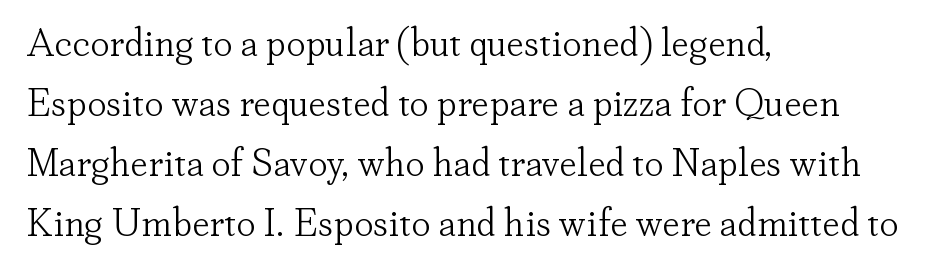
{"serif": "yes", "italic": "no", "bold": "no", "weight": "light", "width": "normal", "stroke_contrast": "low", "x_height": "small", "monospaced": "no", "underline": "no", "align": "left", "line_spacing": "normal", "line_spacing_ratio": 1.54, "letter_spacing": "normal", "letter_spacing_em": 0.0, "glyph_px": 39}
